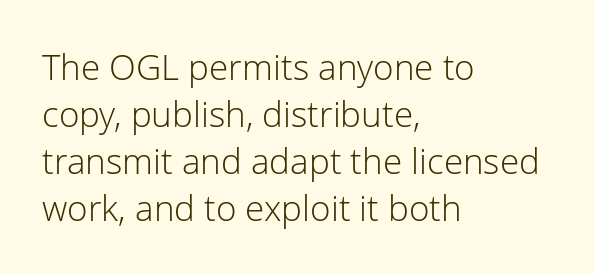
The image shows 35 px light sans-serif type, upright; set left-aligned, normal line spacing (1.34x), normal letter spacing, not underlined; low stroke contrast and a medium x-height.
